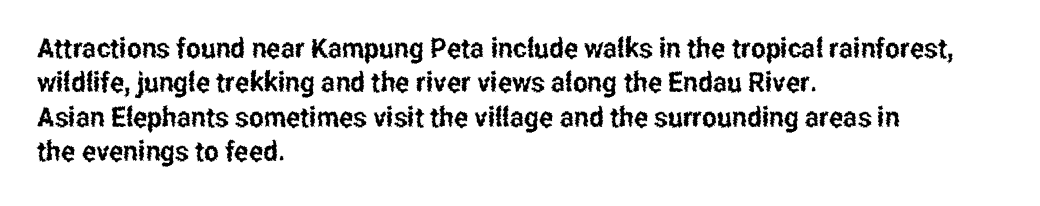
In terms of letterform style, serifs are entirely absent. These lines keep a tight, regular rhythm from letter to letter. Do the characters align in a grid? No, the font is proportional. Plain, unruled lines of type.
